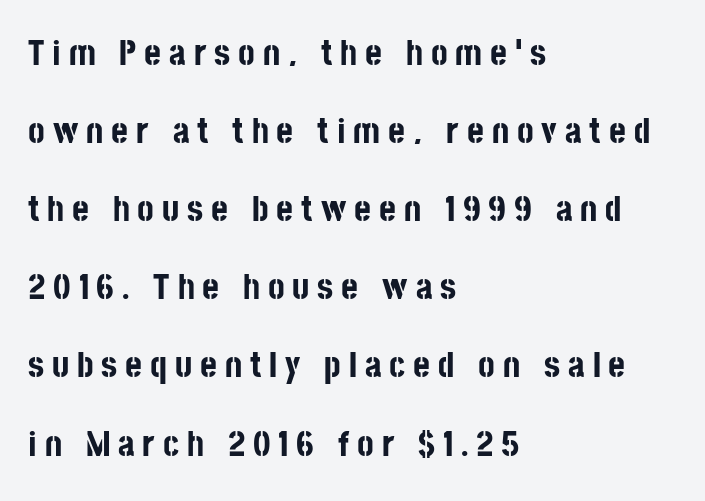
The image shows 36 px bold, condensed sans-serif type, upright; set left-aligned, loose line spacing (2.17x), unusually wide letter spacing (+0.22 em), not underlined; low stroke contrast and a large x-height.
